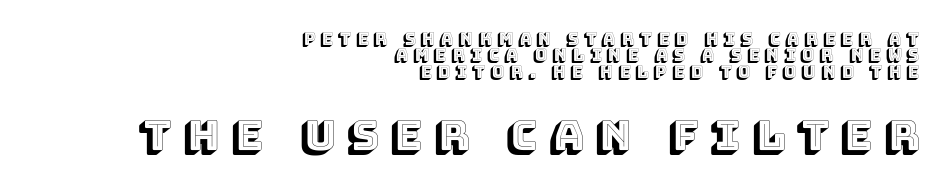
This sample trades vertical openness for compactness between lines. Does extra space separate the letters? Yes, quite a lot of it. Upright lettering throughout. Unmarked baselines from the first word to the last. Does the bottom block carry the larger type? Yes, it does.
